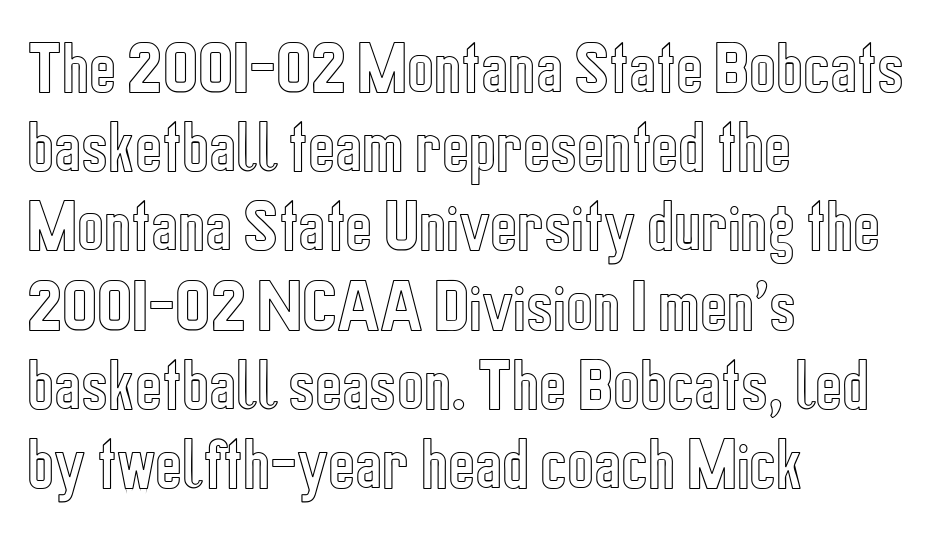
Q: Is the text italic (slanted)? A: No, it is upright.
Q: Is the text underlined? A: No.
Q: How is the paragraph aligned? A: Left-aligned.
Q: Is the spacing between letters normal or unusually wide? A: Normal.
Q: Is the spacing between lines tight, normal or loose? A: Normal.
Q: Width (condensed, normal, or wide)? A: Condensed.
Q: x-height? A: Medium.
Q: Monospaced? A: No.
